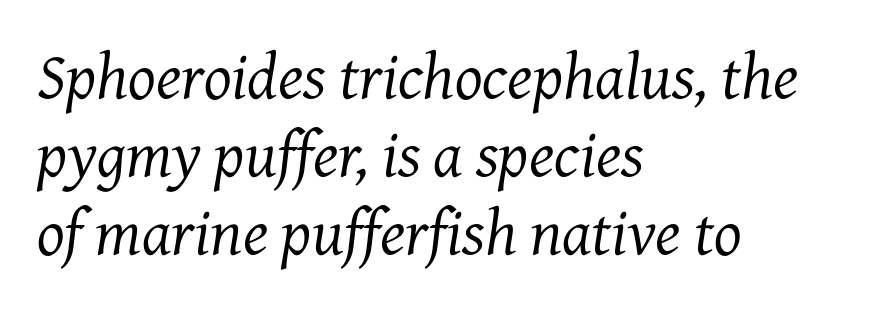
{"serif": "yes", "italic": "yes", "lean": "right", "slant_degrees": 7, "bold": "no", "weight": "regular", "width": "normal", "stroke_contrast": "medium", "x_height": "medium", "monospaced": "no", "underline": "no", "align": "left", "line_spacing_ratio": 1.2, "letter_spacing": "normal", "letter_spacing_em": 0.0, "glyph_px": 65}
